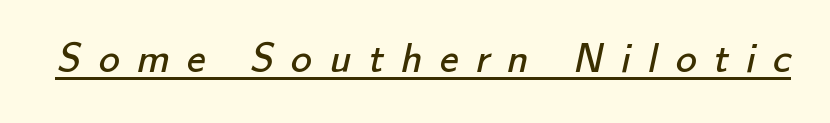
The typesetting does not lean heavy: it is not bold. The letters carry no serifs — their stems end cleanly without finishing strokes. Students, note that the glyphs here are deliberately spaced far apart. The face used here is proportionally spaced, like ordinary book or web type. Quick note: underline on.
